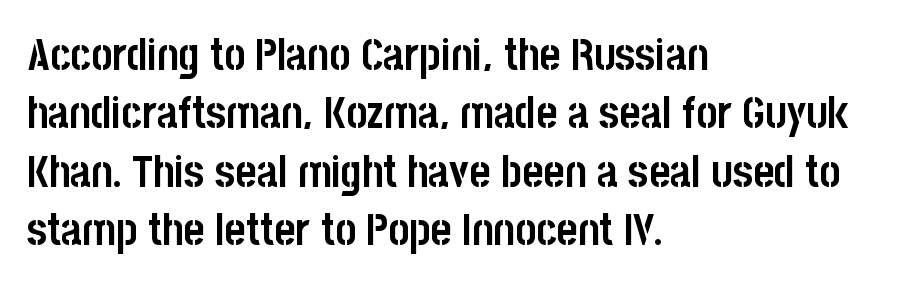
Q: Is the text bold? A: Yes.
Q: Is the text italic (slanted)? A: No, it is upright.
Q: Is the typeface a serif or a sans-serif typeface? A: Sans-serif.
Q: Is the text underlined? A: No.
Q: How is the paragraph aligned? A: Left-aligned.
Q: Is the spacing between letters normal or unusually wide? A: Normal.
Q: Is the spacing between lines tight, normal or loose? A: Normal.
Q: Width (condensed, normal, or wide)? A: Condensed.
Q: Stroke contrast? A: Low.
Q: x-height? A: Large.
Q: Monospaced? A: No.
